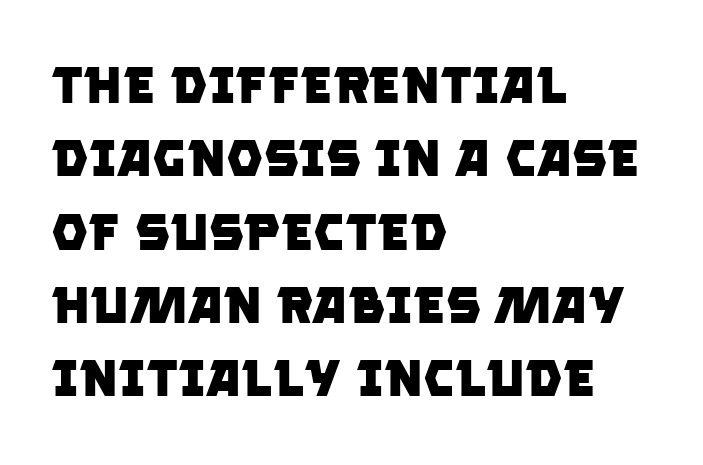
Q: Is the text bold? A: Yes.
Q: Is the typeface a serif or a sans-serif typeface? A: Sans-serif.
Q: Is the text underlined? A: No.
Q: How is the paragraph aligned? A: Left-aligned.
Q: Is the spacing between letters normal or unusually wide? A: Normal.
Q: Is the spacing between lines tight, normal or loose? A: Normal.
Q: Width (condensed, normal, or wide)? A: Normal.
Q: Stroke contrast? A: Low.
Q: x-height? A: Large.
Q: Monospaced? A: No.
